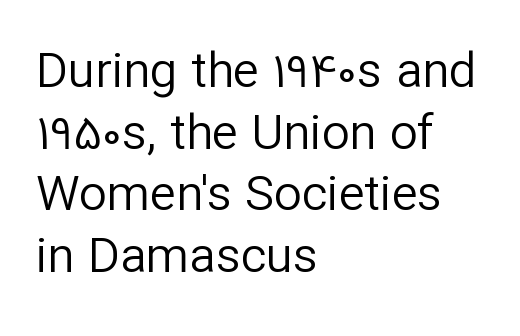
All the whitespace from short lines collects on the right. These glyphs show unthickened strokes, regular width or finer. Looks like regular typesetting: each glyph gets only the width it needs. Underline: absent. The gaps between neighbouring characters are ordinary and unremarkable.
